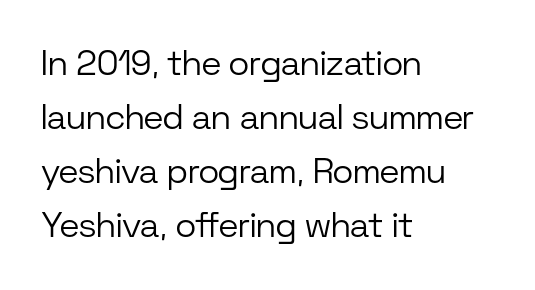
The passage shown is not bold in any degree. The typeface chosen for these lines omits serifs. The rendering keeps characters at their native spacing. A classic flush-left, rag-right setting is used for this passage.
